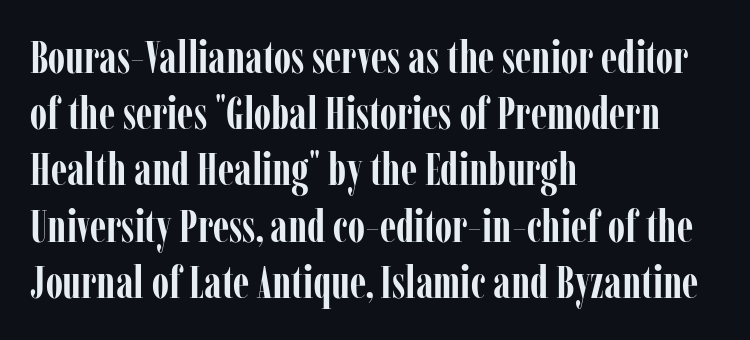
Words appear dense and cohesive because spacing is normal. Chunky letters — that's bold for sure. The rendering uses natural spacing where letterforms have individual widths. Typographically, this falls in the serif category. Evenly set lines give the paragraph a standard silhouette. Alignment: flush left.
